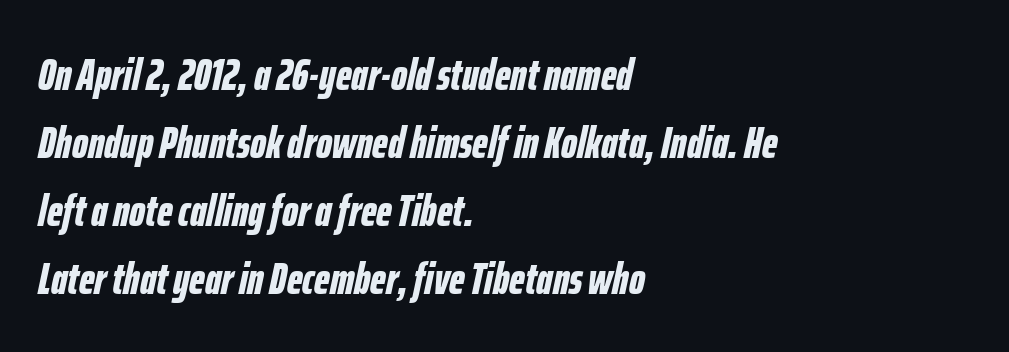
Between one letter and the next there's only the usual sliver of space. Character widths vary here, with narrow letters taking less room than wide ones. The strip under each line holds only bare page. Vertical spacing — default. Does the copy run flush right? No — it runs flush left. Students, this is bold: see how much ink each stroke carries.
